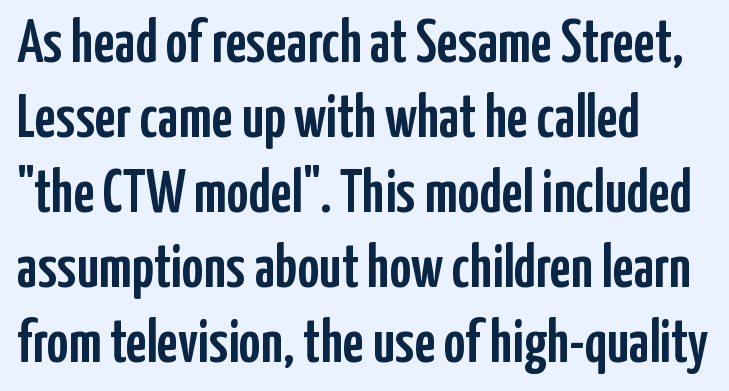
Do the characters align in a grid? No, the font is proportional. Horizontal alignment here is leftward, the default for most running prose. Does the type have serifs? No, each stem ends abruptly. Short note: letters normally spaced.
